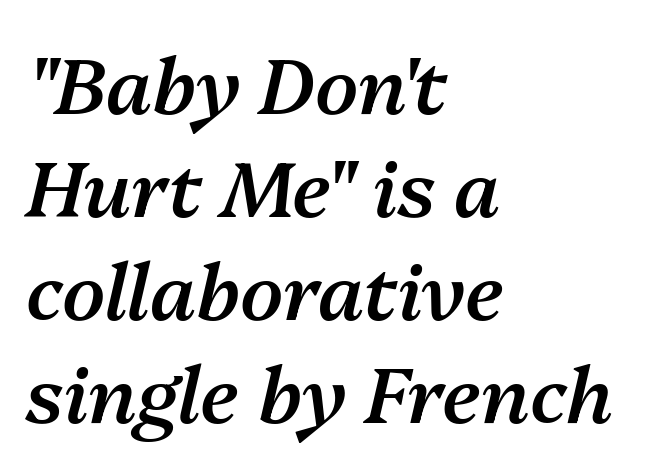
{"italic": "yes", "lean": "right", "slant_degrees": 13, "bold": "semi", "weight": "semibold", "width": "normal", "stroke_contrast": "medium", "x_height": "medium", "monospaced": "no", "underline": "no", "align": "left", "line_spacing": "normal", "line_spacing_ratio": 1.32, "letter_spacing": "normal", "letter_spacing_em": 0.0, "glyph_px": 78}
